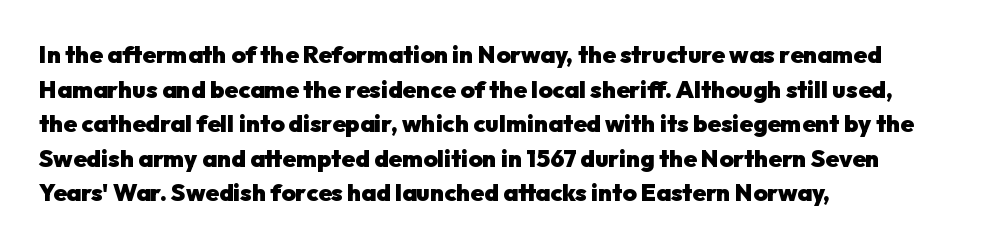
Rule under the text: the space is simply empty. Nothing unusual about the tracking: characters are spaced as the font intends. Leading: standard. This sample uses an upright cut, with every glyph sitting square on the baseline. Set as a true bold cut, around the 700 mark. Line beginnings align vertically; line endings do not.
